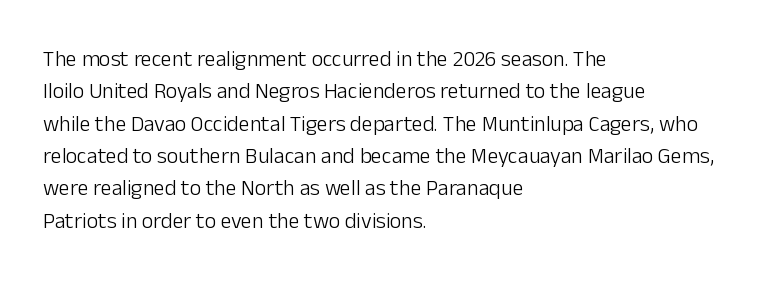
Q: Is the text bold? A: No.
Q: Is the text italic (slanted)? A: No, it is upright.
Q: Is the text underlined? A: No.
Q: How is the paragraph aligned? A: Left-aligned.
Q: Is the spacing between letters normal or unusually wide? A: Normal.
Q: Is the spacing between lines tight, normal or loose? A: Normal.
